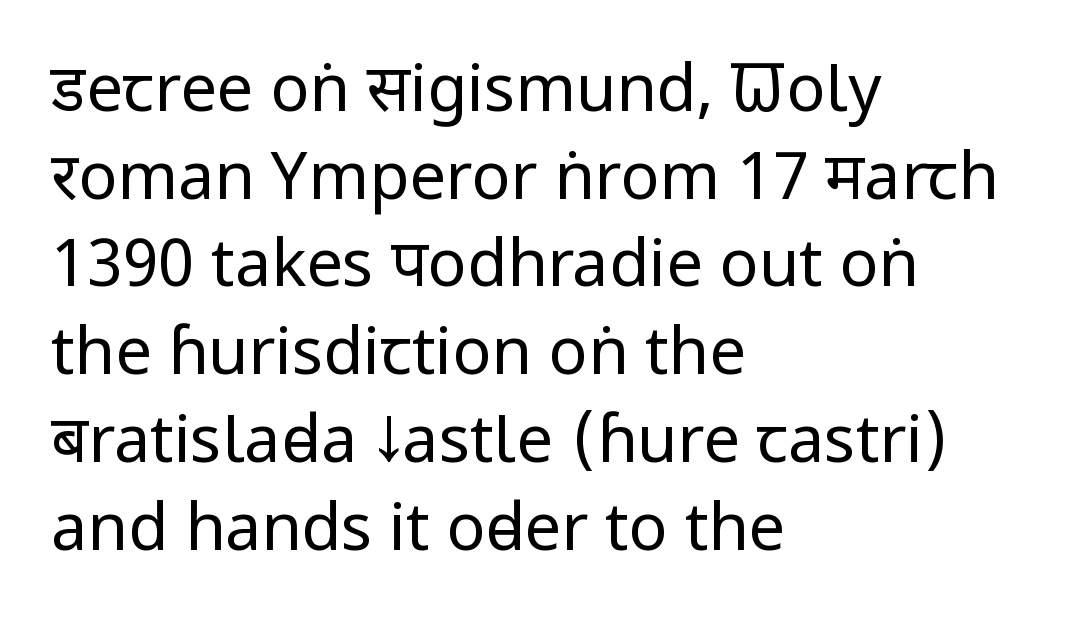
{"serif": "no", "italic": "no", "bold": "no", "weight": "regular", "width": "condensed", "stroke_contrast": "low", "x_height": "large", "monospaced": "no", "underline": "no", "align": "left", "line_spacing": "normal", "line_spacing_ratio": 1.35, "letter_spacing": "normal", "letter_spacing_em": 0.0, "glyph_px": 65}
